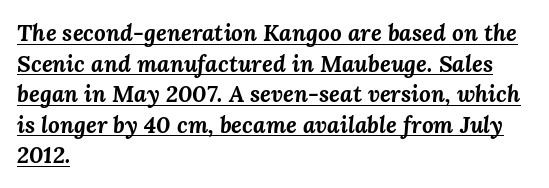
{"italic": "yes", "lean": "right", "slant_degrees": 3, "bold": "yes", "underline": "yes", "align": "left", "line_spacing": "normal", "line_spacing_ratio": 1.33, "letter_spacing": "normal", "letter_spacing_em": 0.0, "glyph_px": 23}
